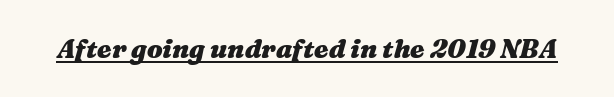
The image shows 26 px bold type, italic (leaning right); set normal letter spacing, underlined.
